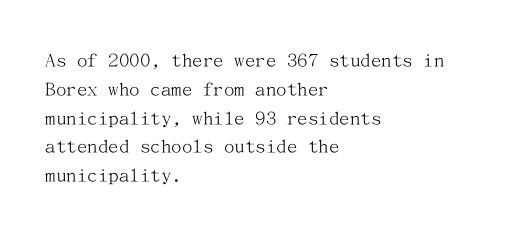
{"italic": "no", "bold": "no", "underline": "no", "align": "left", "line_spacing": "normal", "line_spacing_ratio": 1.37, "letter_spacing": "normal", "letter_spacing_em": 0.0, "glyph_px": 21}
